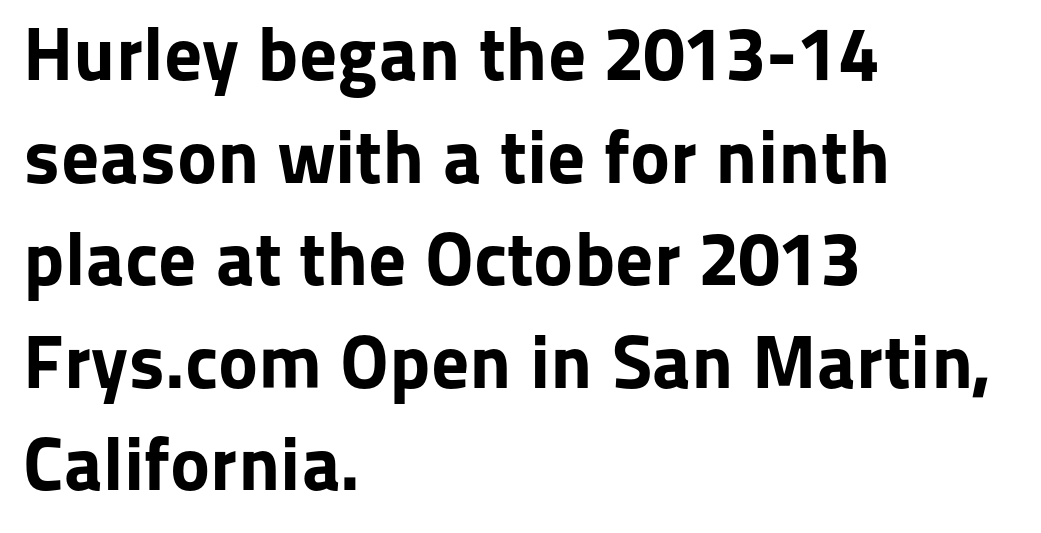
Q: Is the text bold? A: Yes.
Q: Is the text italic (slanted)? A: No, it is upright.
Q: Is the typeface a serif or a sans-serif typeface? A: Sans-serif.
Q: Is the text underlined? A: No.
Q: How is the paragraph aligned? A: Left-aligned.
Q: Is the spacing between letters normal or unusually wide? A: Normal.
Q: Is the spacing between lines tight, normal or loose? A: Normal.
Q: Width (condensed, normal, or wide)? A: Normal.
Q: Stroke contrast? A: Low.
Q: x-height? A: Medium.
Q: Monospaced? A: No.
